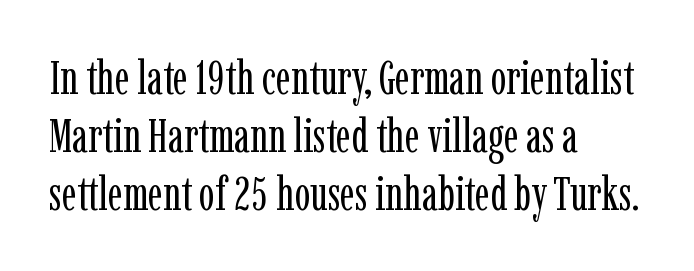
{"serif": "yes", "italic": "no", "bold": "no", "weight": "regular", "width": "condensed", "stroke_contrast": "low", "x_height": "medium", "monospaced": "no", "underline": "no", "align": "left", "line_spacing_ratio": 1.23, "letter_spacing": "normal", "letter_spacing_em": 0.0, "glyph_px": 47}
